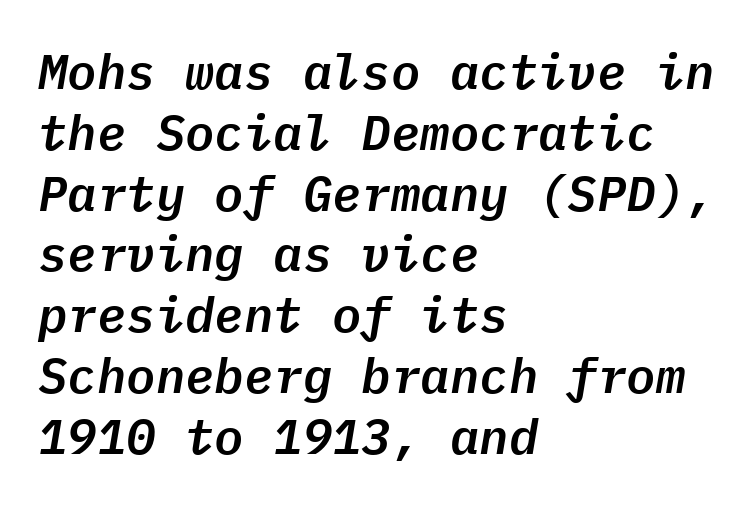
Q: Is the text italic (slanted)? A: Yes, it leans right by about 9 degrees.
Q: Is the text underlined? A: No.
Q: How is the paragraph aligned? A: Left-aligned.
Q: Is the spacing between letters normal or unusually wide? A: Normal.
Q: Width (condensed, normal, or wide)? A: Normal.
Q: Stroke contrast? A: Low.
Q: x-height? A: Medium.
Q: Monospaced? A: Yes.
